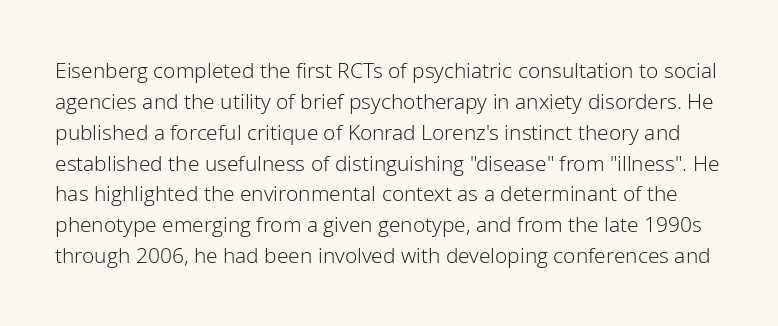
The image shows 21 px text type, upright; set normal line spacing (1.47x), normal letter spacing, not underlined.
